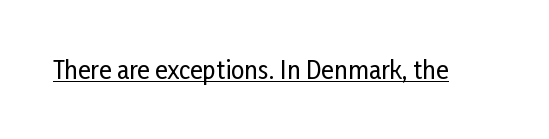
Q: Is the text italic (slanted)? A: No, it is upright.
Q: Is the text underlined? A: Yes.
Q: Is the spacing between letters normal or unusually wide? A: Normal.
